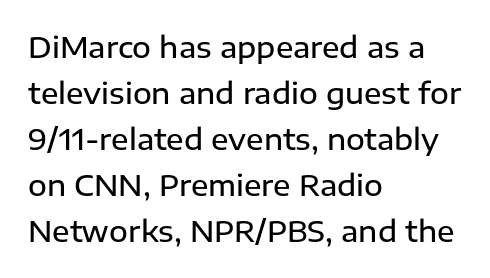
{"serif": "no", "italic": "no", "bold": "semi", "weight": "semibold", "width": "normal", "stroke_contrast": "low", "x_height": "medium", "monospaced": "no", "underline": "no", "align": "left", "line_spacing": "normal", "line_spacing_ratio": 1.59, "letter_spacing": "normal", "letter_spacing_em": 0.0, "glyph_px": 29}
